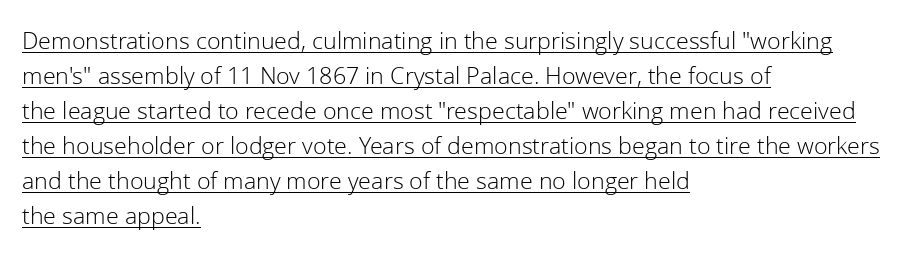
{"italic": "no", "bold": "no", "underline": "yes", "align": "left", "line_spacing": "normal", "line_spacing_ratio": 1.4, "letter_spacing": "normal", "letter_spacing_em": 0.0, "glyph_px": 25}
